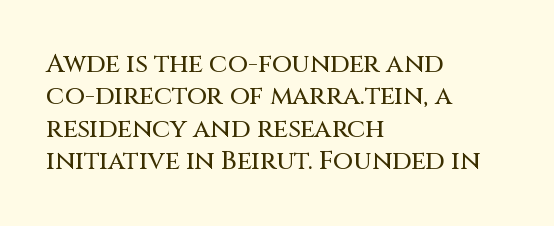
{"italic": "no", "underline": "no", "align": "left", "line_spacing": "normal", "line_spacing_ratio": 1.25, "letter_spacing": "normal", "letter_spacing_em": 0.0, "glyph_px": 26}
